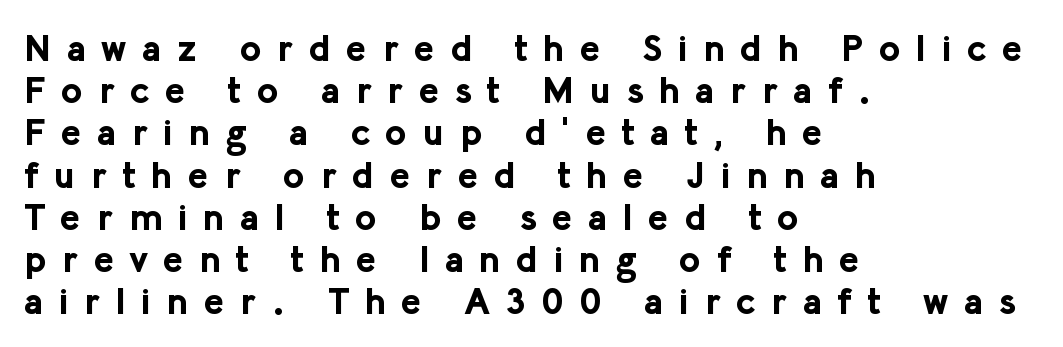
The image shows 37 px bold sans-serif type, upright; set left-aligned, tight line spacing (1.14x), unusually wide letter spacing (+0.43 em), not underlined; low stroke contrast and a medium x-height.
